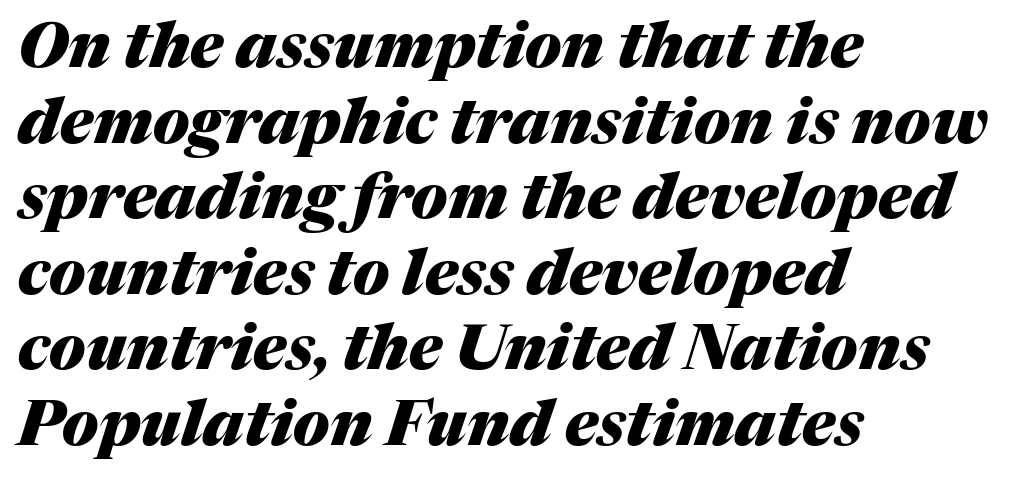
The image shows 63 px heavy type, italic (leaning right); set left-aligned, line spacing 1.2x, normal letter spacing, not underlined; medium stroke contrast and a medium x-height.
